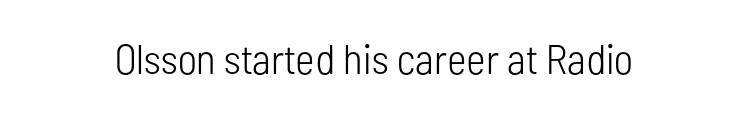
The image shows 42 px light, condensed sans-serif type, upright; set normal letter spacing, not underlined; low stroke contrast and a medium x-height.
